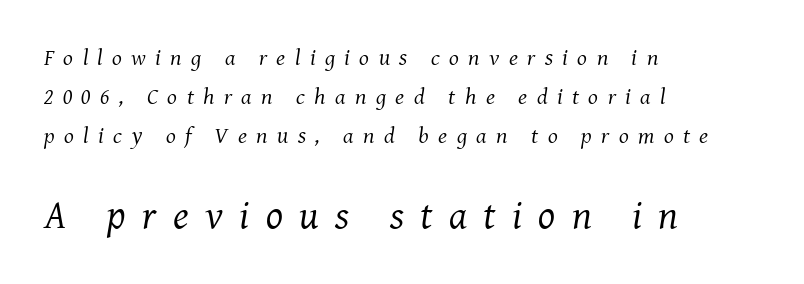
The image shows 40 px regular-weight serif type, italic (leaning right); set left-aligned, normal line spacing (1.69x), unusually wide letter spacing (+0.41 em), not underlined; the second (bottom) block is 1.74x larger; medium stroke contrast and a medium x-height.
